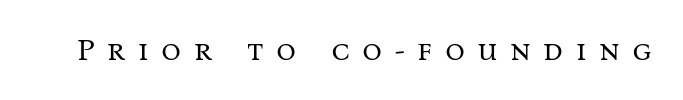
{"serif": "yes", "italic": "no", "bold": "no", "weight": "regular", "width": "normal", "stroke_contrast": "medium", "x_height": "medium", "monospaced": "no", "underline": "no", "letter_spacing": "wide", "letter_spacing_em": 0.41, "glyph_px": 31}
